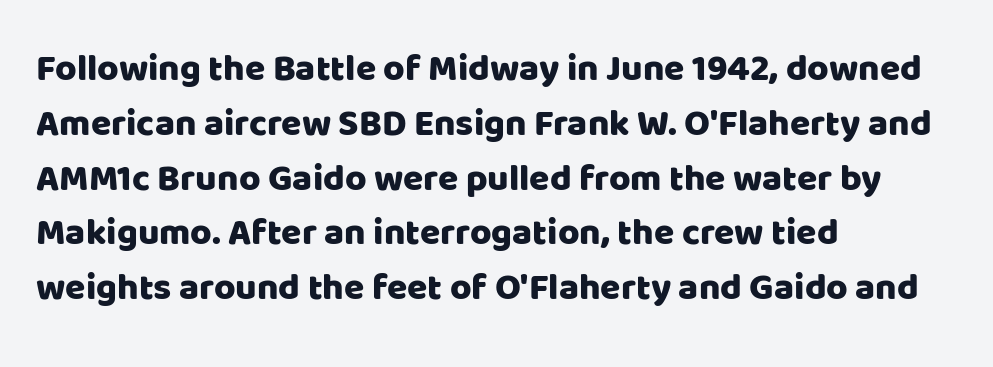
The image shows 37 px sans-serif type, upright; set left-aligned, normal line spacing (1.48x), normal letter spacing, not underlined; low stroke contrast and a large x-height.
